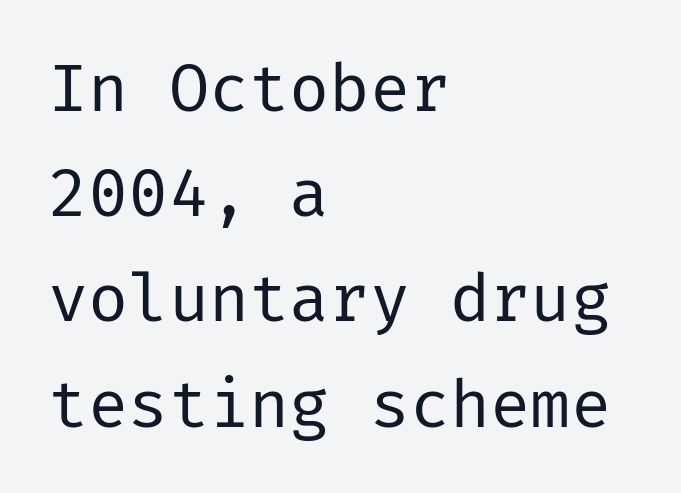
{"serif": "no", "italic": "no", "bold": "no", "weight": "regular", "width": "normal", "stroke_contrast": "low", "x_height": "medium", "underline": "no", "align": "left", "line_spacing": "normal", "line_spacing_ratio": 1.57, "letter_spacing": "normal", "letter_spacing_em": 0.0, "glyph_px": 67}
